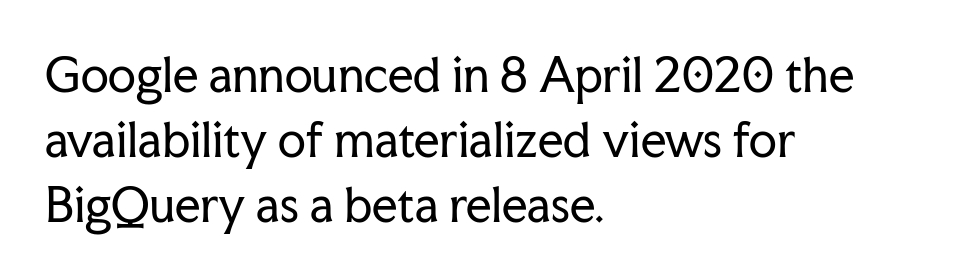
Q: Is the text bold? A: No.
Q: Is the text italic (slanted)? A: No, it is upright.
Q: Is the typeface a serif or a sans-serif typeface? A: Serif.
Q: Is the text underlined? A: No.
Q: How is the paragraph aligned? A: Left-aligned.
Q: Is the spacing between letters normal or unusually wide? A: Normal.
Q: Is the spacing between lines tight, normal or loose? A: Normal.
Q: Width (condensed, normal, or wide)? A: Normal.
Q: Stroke contrast? A: Low.
Q: x-height? A: Medium.
Q: Monospaced? A: No.
